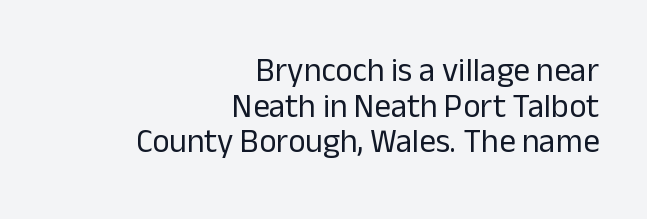
The image shows 33 px regular-weight sans-serif type, upright; set right-aligned, tight line spacing (1.08x), normal letter spacing, not underlined; low stroke contrast and a medium x-height.
